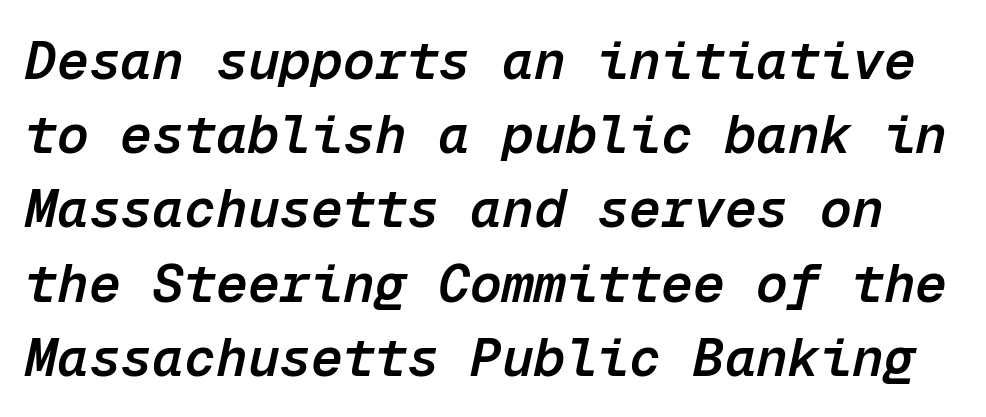
The image shows 53 px semibold type, italic (leaning right), monospaced; set normal line spacing (1.4x), normal letter spacing, not underlined; low stroke contrast and a medium x-height.
